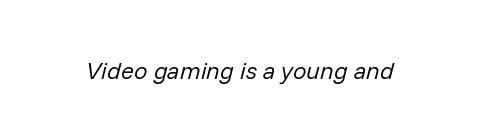
The image shows 24 px text type, italic (leaning right); set normal letter spacing, not underlined.
